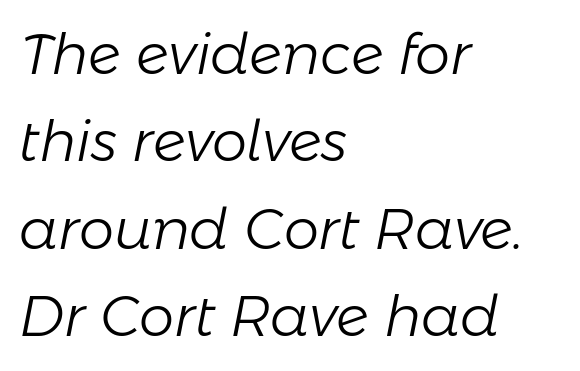
{"italic": "yes", "lean": "right", "slant_degrees": 11, "bold": "no", "weight": "light", "width": "normal", "stroke_contrast": "low", "x_height": "medium", "monospaced": "no", "underline": "no", "align": "left", "line_spacing": "normal", "line_spacing_ratio": 1.56, "letter_spacing": "normal", "letter_spacing_em": 0.0, "glyph_px": 56}
